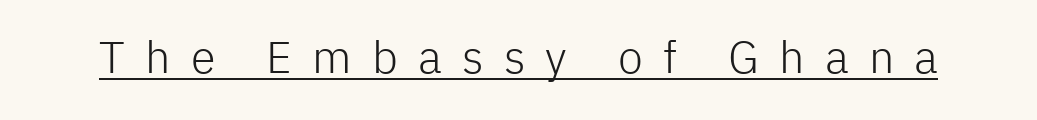
{"serif": "no", "italic": "no", "bold": "no", "weight": "light", "width": "normal", "stroke_contrast": "low", "x_height": "medium", "monospaced": "no", "underline": "yes", "letter_spacing": "wide", "letter_spacing_em": 0.45, "glyph_px": 45}
